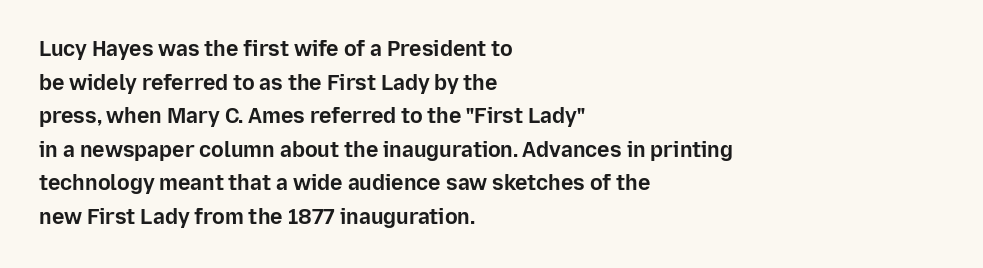
{"italic": "no", "bold": "yes", "underline": "no", "align": "left", "line_spacing": "normal", "line_spacing_ratio": 1.6, "letter_spacing": "normal", "letter_spacing_em": 0.0, "glyph_px": 21}
